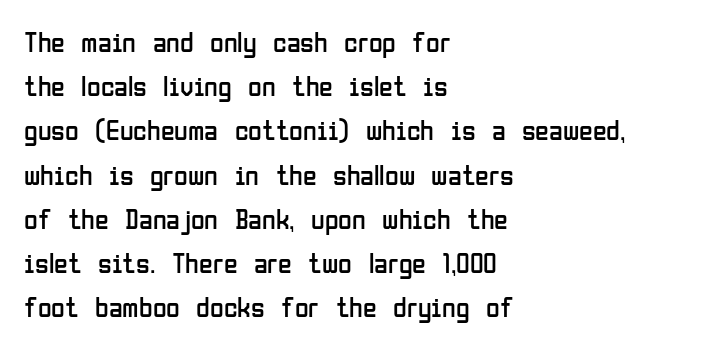
Vertical stems look standard width or narrower in stroke. This block has exactly the height ordinary leading produces. Serif or sans? Sans — the stroke terminals are bare. All the whitespace from short lines collects on the right. Proportional: the letters do not fall into vertical columns.
